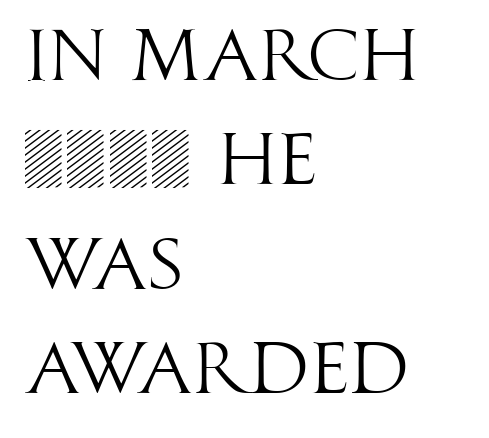
{"serif": "no", "italic": "no", "bold": "no", "weight": "light", "width": "condensed", "stroke_contrast": "high", "x_height": "large", "monospaced": "no", "underline": "no", "align": "left", "line_spacing": "normal", "line_spacing_ratio": 1.43, "letter_spacing": "normal", "letter_spacing_em": 0.0, "glyph_px": 73}
